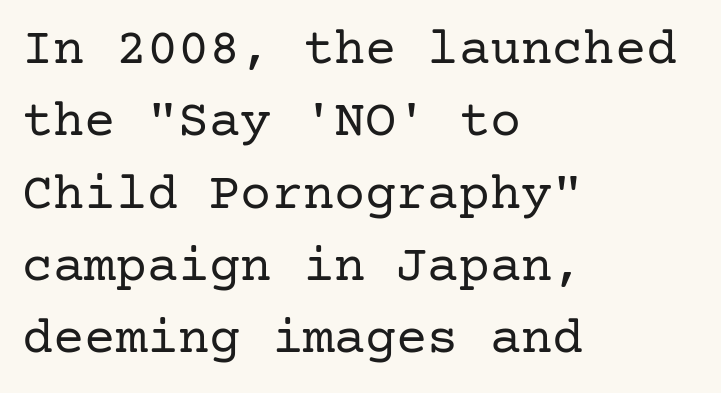
The image shows 52 px regular-weight serif type, upright; set left-aligned, normal line spacing (1.39x), normal letter spacing, not underlined; low stroke contrast and a medium x-height.
